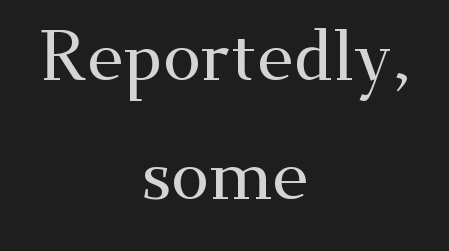
Q: Is the text italic (slanted)? A: No, it is upright.
Q: Is the typeface a serif or a sans-serif typeface? A: Serif.
Q: Is the text underlined? A: No.
Q: How is the paragraph aligned? A: Centered.
Q: Is the spacing between letters normal or unusually wide? A: Normal.
Q: Width (condensed, normal, or wide)? A: Wide.
Q: Stroke contrast? A: Medium.
Q: x-height? A: Small.
Q: Monospaced? A: No.
